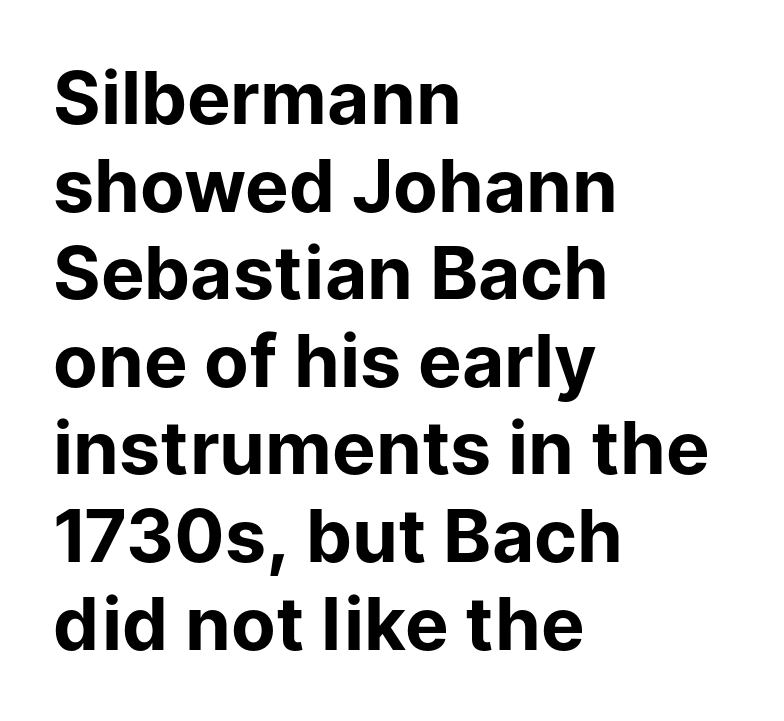
{"serif": "no", "italic": "no", "bold": "yes", "weight": "bold", "width": "normal", "stroke_contrast": "low", "x_height": "medium", "monospaced": "no", "underline": "no", "align": "left", "line_spacing_ratio": 1.2, "letter_spacing": "normal", "letter_spacing_em": 0.0, "glyph_px": 73}
